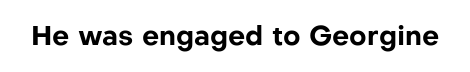
Q: Is the text bold? A: Yes.
Q: Is the text italic (slanted)? A: No, it is upright.
Q: Is the text underlined? A: No.
Q: Is the spacing between letters normal or unusually wide? A: Normal.
